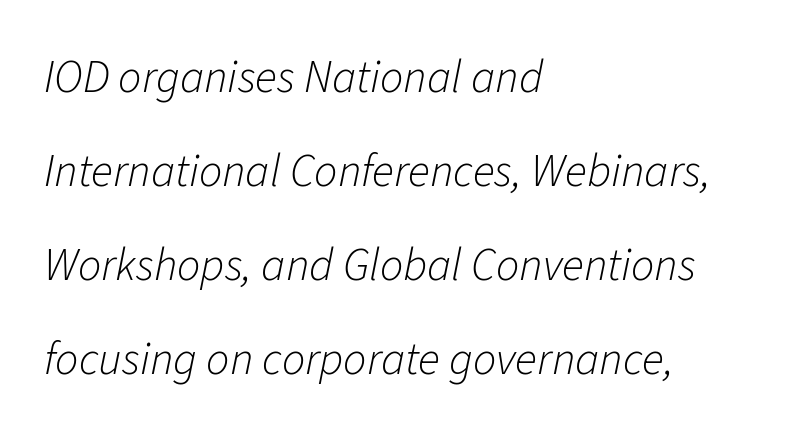
These lines are rendered in a variable-pitch font. In terms of leading, this rendering errs on the spacious side. Stroke mass is kept to a normal reading level or below. The glyphs are unaccompanied by any horizontal stroke below them.
